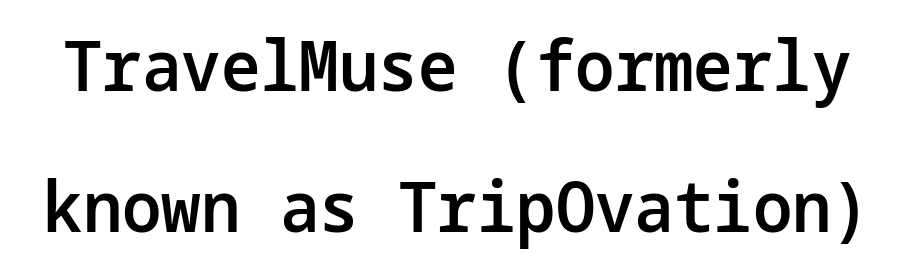
Q: Is the text bold? A: Semi-bold.
Q: Is the text italic (slanted)? A: No, it is upright.
Q: Is the typeface a serif or a sans-serif typeface? A: Sans-serif.
Q: Is the text underlined? A: No.
Q: Is the spacing between letters normal or unusually wide? A: Normal.
Q: Is the spacing between lines tight, normal or loose? A: Loose.
Q: Width (condensed, normal, or wide)? A: Normal.
Q: Stroke contrast? A: Low.
Q: x-height? A: Medium.
